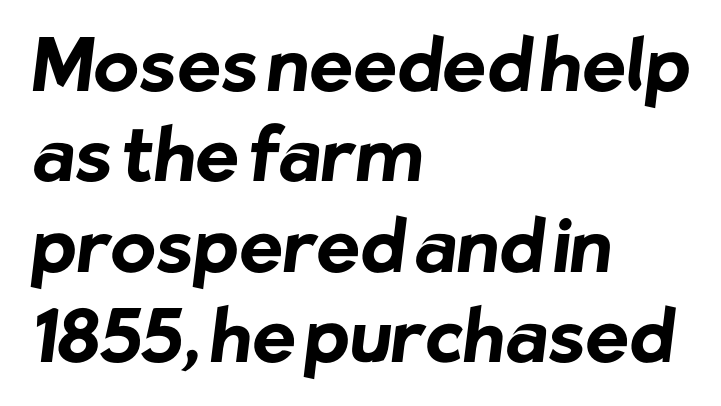
{"serif": "no", "bold": "yes", "weight": "bold", "width": "normal", "stroke_contrast": "low", "x_height": "medium", "monospaced": "no", "underline": "no", "align": "left", "line_spacing_ratio": 1.22, "letter_spacing": "normal", "letter_spacing_em": 0.0, "glyph_px": 74}
